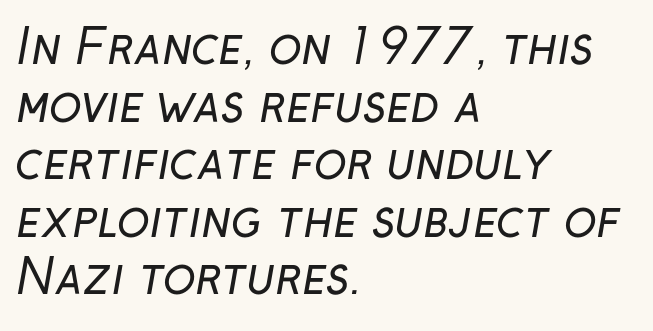
{"serif": "no", "bold": "no", "weight": "regular", "width": "normal", "stroke_contrast": "low", "x_height": "medium", "monospaced": "no", "underline": "no", "align": "left", "line_spacing_ratio": 1.2, "letter_spacing": "normal", "letter_spacing_em": 0.0, "glyph_px": 48}
